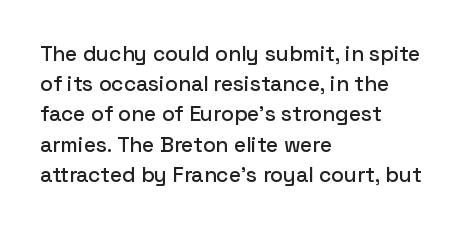
Q: Is the text italic (slanted)? A: No, it is upright.
Q: Is the text underlined? A: No.
Q: How is the paragraph aligned? A: Left-aligned.
Q: Is the spacing between letters normal or unusually wide? A: Normal.
Q: Is the spacing between lines tight, normal or loose? A: Normal.
